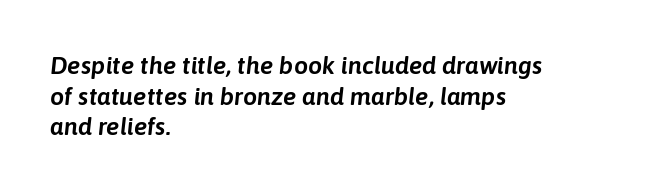
Q: Is the text italic (slanted)? A: Yes, it leans right by about 6 degrees.
Q: Is the text underlined? A: No.
Q: How is the paragraph aligned? A: Left-aligned.
Q: Is the spacing between letters normal or unusually wide? A: Normal.
